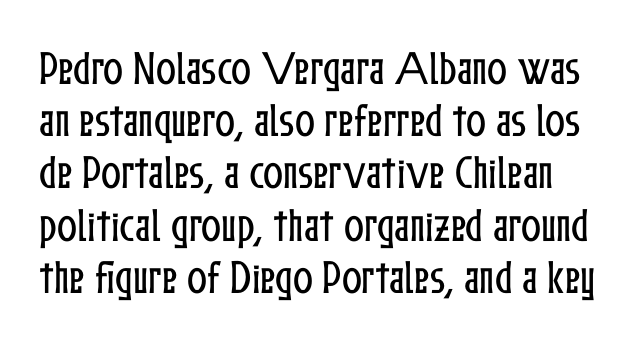
The image shows 37 px condensed type, upright; set normal line spacing (1.41x), normal letter spacing, not underlined; low stroke contrast and a medium x-height.
